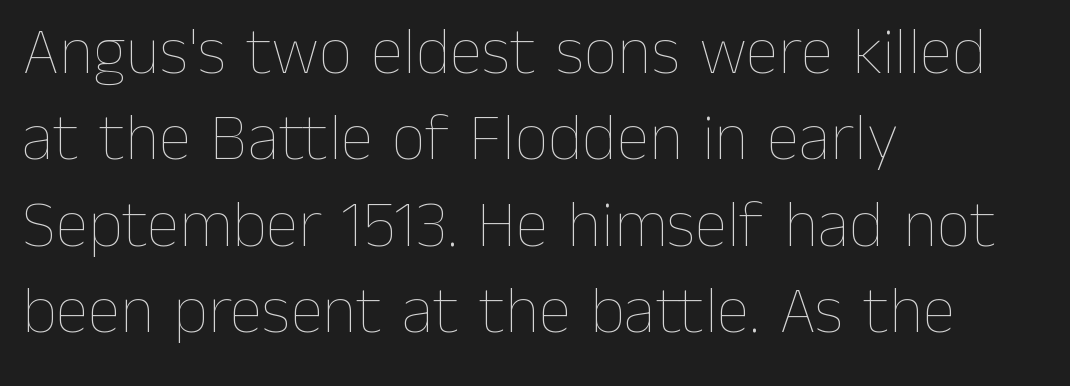
{"italic": "no", "bold": "no", "weight": "thin", "width": "normal", "stroke_contrast": "low", "x_height": "medium", "monospaced": "no", "underline": "no", "align": "left", "line_spacing": "normal", "line_spacing_ratio": 1.29, "letter_spacing": "normal", "letter_spacing_em": 0.0, "glyph_px": 67}
